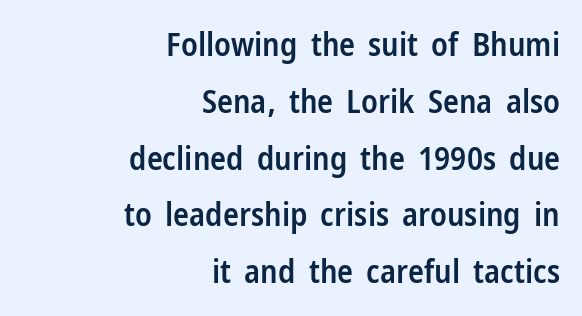
{"serif": "no", "italic": "no", "bold": "semi", "weight": "semibold", "width": "condensed", "stroke_contrast": "low", "x_height": "medium", "monospaced": "no", "underline": "no", "align": "right", "line_spacing_ratio": 1.72, "letter_spacing": "normal", "letter_spacing_em": 0.0, "glyph_px": 33}
